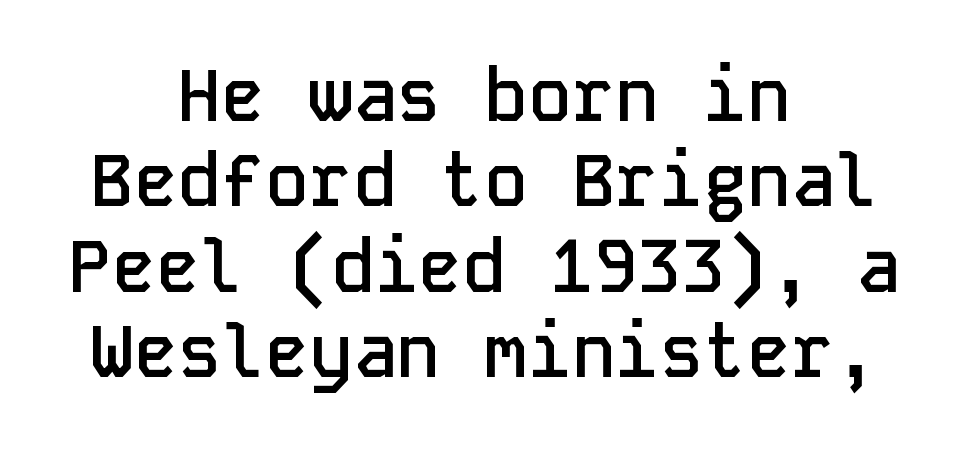
Q: Is the text bold? A: Semi-bold.
Q: Is the text italic (slanted)? A: No, it is upright.
Q: Is the typeface a serif or a sans-serif typeface? A: Sans-serif.
Q: Is the text underlined? A: No.
Q: How is the paragraph aligned? A: Centered.
Q: Is the spacing between letters normal or unusually wide? A: Normal.
Q: Width (condensed, normal, or wide)? A: Normal.
Q: Stroke contrast? A: Low.
Q: x-height? A: Medium.
Q: Monospaced? A: Yes.
